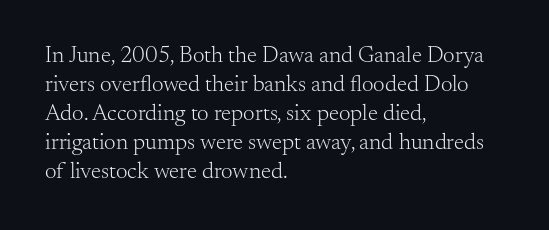
{"italic": "no", "bold": "no", "underline": "no", "align": "left", "line_spacing": "normal", "line_spacing_ratio": 1.26, "letter_spacing": "normal", "letter_spacing_em": 0.0, "glyph_px": 23}
